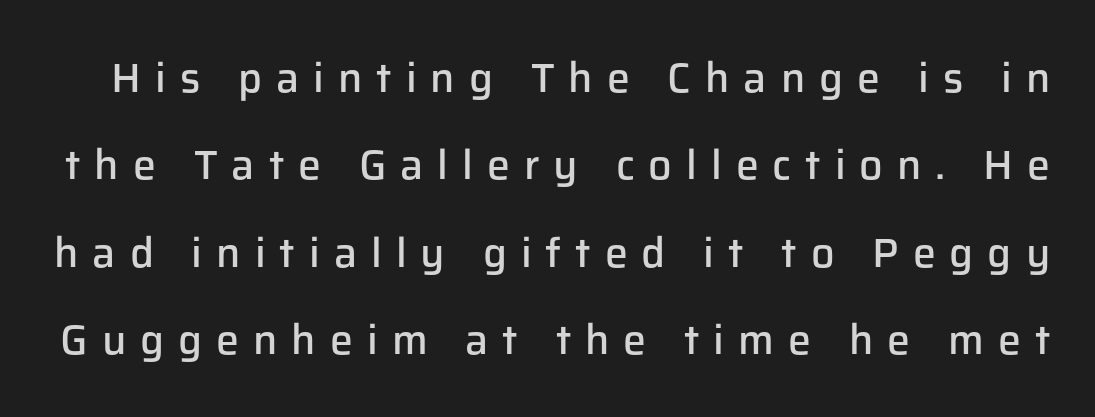
The image shows 41 px semibold sans-serif type, upright; set loose line spacing (2.13x), unusually wide letter spacing (+0.34 em), not underlined; low stroke contrast and a medium x-height.
